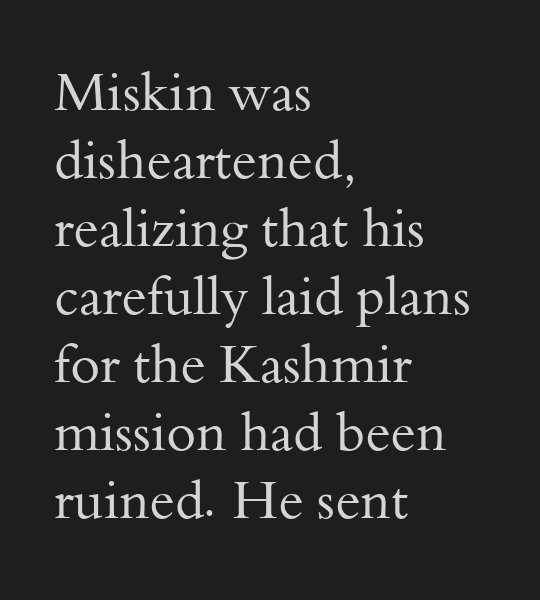
The image shows 54 px regular-weight serif type, upright; set left-aligned, normal line spacing (1.26x), normal letter spacing, not underlined; medium stroke contrast and a small x-height.
